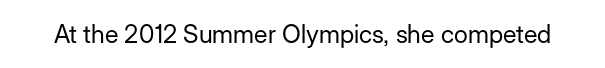
{"italic": "no", "bold": "no", "underline": "no", "letter_spacing": "normal", "letter_spacing_em": 0.0, "glyph_px": 25}
